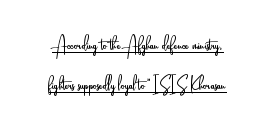
{"bold": "no", "underline": "yes", "align": "center", "line_spacing": "normal", "line_spacing_ratio": 1.67, "letter_spacing": "normal", "letter_spacing_em": 0.0, "glyph_px": 24}
